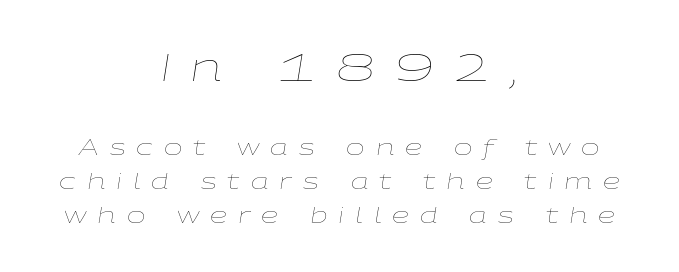
Q: Is the text bold? A: No.
Q: Is the text italic (slanted)? A: Yes, it leans right by about 9 degrees.
Q: Is the text underlined? A: No.
Q: How is the paragraph aligned? A: Centered.
Q: Is the spacing between letters normal or unusually wide? A: Unusually wide.
Q: Is the spacing between lines tight, normal or loose? A: Normal.
Q: Which block of text is set in a larger size, the first (top) or the second (bottom)? A: The first (top) one.
Q: Width (condensed, normal, or wide)? A: Wide.
Q: Stroke contrast? A: Low.
Q: x-height? A: Medium.
Q: Monospaced? A: No.
